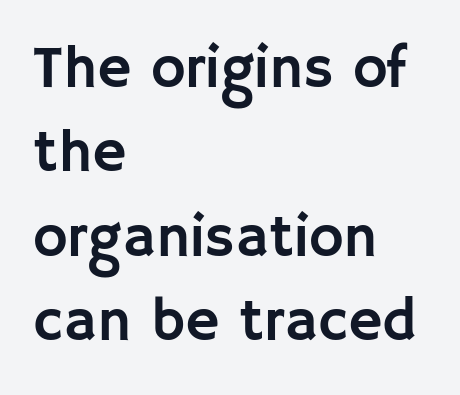
{"serif": "no", "italic": "no", "width": "normal", "stroke_contrast": "low", "x_height": "large", "monospaced": "no", "underline": "no", "align": "left", "line_spacing": "normal", "line_spacing_ratio": 1.43, "letter_spacing": "normal", "letter_spacing_em": 0.0, "glyph_px": 59}
